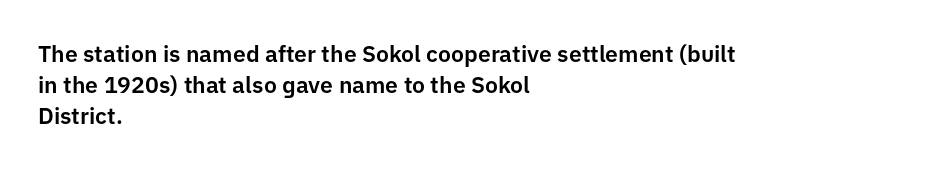
The designer left line spacing at the default. Glance below the letters and you will spot only blank space. The letters sit at their default tracking, neither squeezed nor spread. If you drew a line through each stem, it would be perfectly vertical. The compositor pushed each line to the left boundary.
